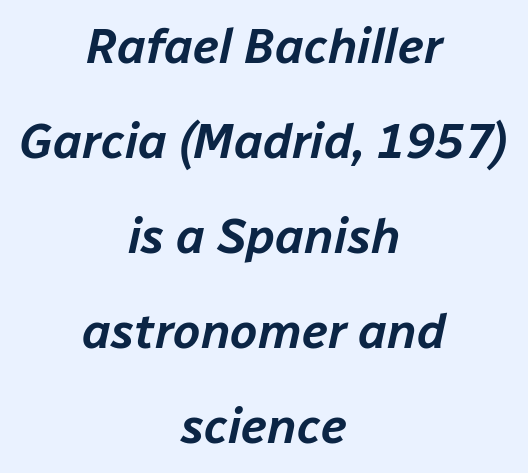
The area under the type is left untouched. The setting favours the middle, as headings and verse often do. The tracking reads as untouched default to a designer's eye. Each new line begins a long way beneath the previous one. The lettering tilts uniformly, giving the passage an italic look. The passage shown is typed in a proportional face where columns would drift.
